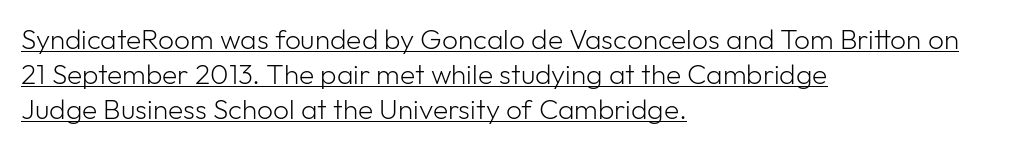
{"serif": "no", "italic": "no", "bold": "no", "weight": "light", "width": "normal", "stroke_contrast": "low", "x_height": "medium", "monospaced": "no", "underline": "yes", "align": "left", "line_spacing": "normal", "line_spacing_ratio": 1.25, "letter_spacing": "normal", "letter_spacing_em": 0.0, "glyph_px": 28}
